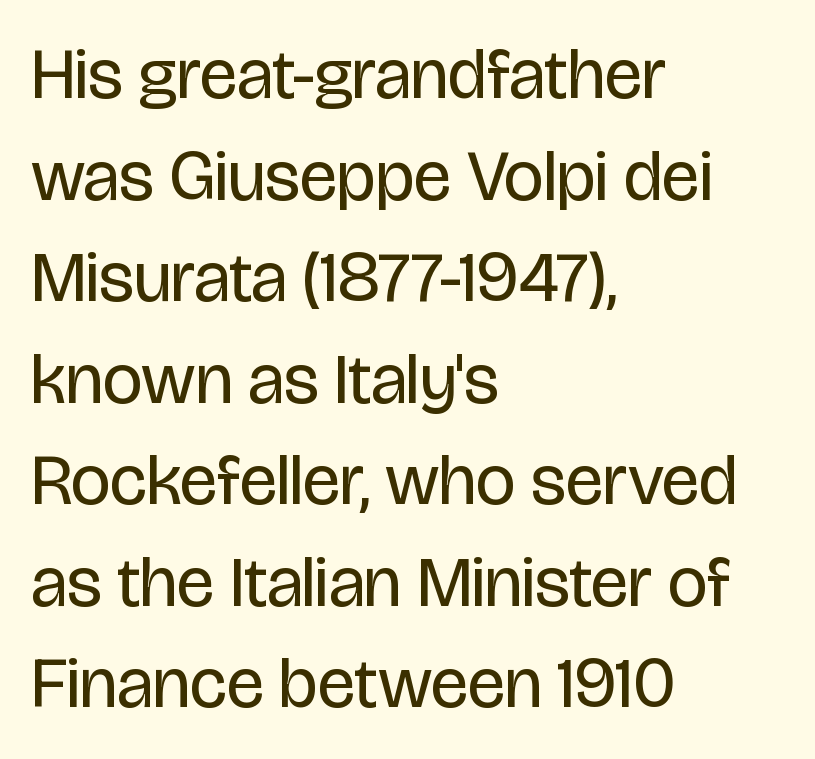
Q: Is the text bold? A: No.
Q: Is the text italic (slanted)? A: No, it is upright.
Q: Is the typeface a serif or a sans-serif typeface? A: Sans-serif.
Q: Is the text underlined? A: No.
Q: How is the paragraph aligned? A: Left-aligned.
Q: Is the spacing between letters normal or unusually wide? A: Normal.
Q: Is the spacing between lines tight, normal or loose? A: Normal.
Q: Width (condensed, normal, or wide)? A: Condensed.
Q: Stroke contrast? A: Low.
Q: x-height? A: Large.
Q: Monospaced? A: No.
